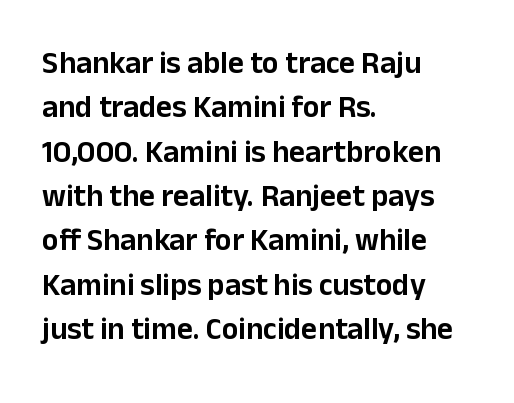
Is the letter spacing exaggerated? No — it looks like the ordinary default. The glyphs are unaccompanied by any horizontal stroke below them. Characters remain perfectly vertical along every line. How would I describe the line gaps? Plain and ordinary.
